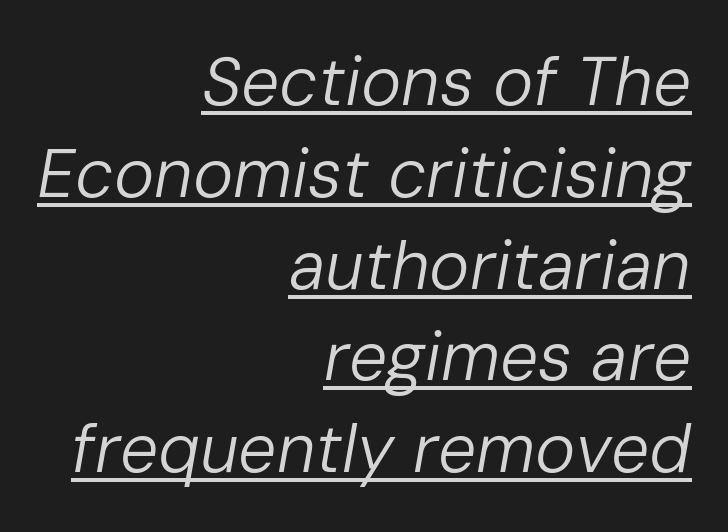
Q: Is the text bold? A: No.
Q: Is the text italic (slanted)? A: Yes, it leans right by about 10 degrees.
Q: Is the text underlined? A: Yes.
Q: How is the paragraph aligned? A: Right-aligned.
Q: Is the spacing between letters normal or unusually wide? A: Normal.
Q: Is the spacing between lines tight, normal or loose? A: Normal.
Q: Width (condensed, normal, or wide)? A: Normal.
Q: Stroke contrast? A: Low.
Q: x-height? A: Medium.
Q: Monospaced? A: No.
